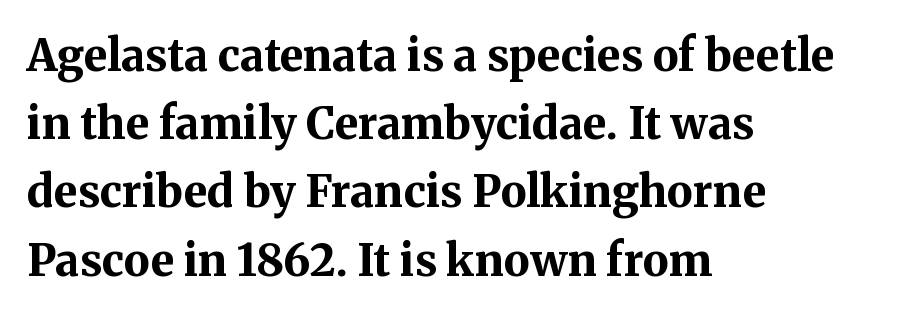
{"serif": "yes", "italic": "no", "bold": "yes", "weight": "bold", "width": "normal", "stroke_contrast": "medium", "x_height": "medium", "monospaced": "no", "underline": "no", "align": "left", "line_spacing": "normal", "line_spacing_ratio": 1.55, "letter_spacing": "normal", "letter_spacing_em": 0.0, "glyph_px": 44}
